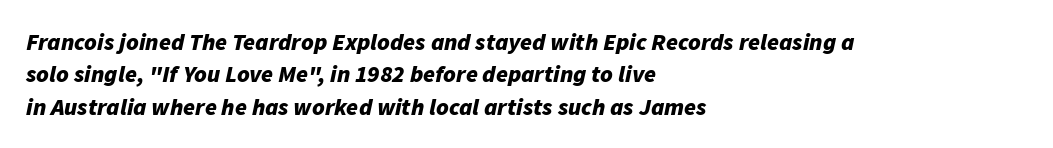
The passage shown is emphatically bold. Whoever set this chose a conventional vertical rhythm. The passage shown leans; its letterforms are oblique. The setting favours the left margin, as ordinary paragraphs usually do. Bare-footed words on every line.
